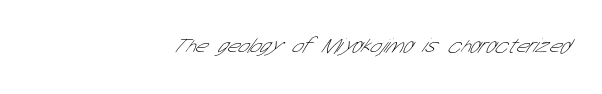
Q: Is the text bold? A: No.
Q: Is the text underlined? A: No.
Q: How is the paragraph aligned? A: Right-aligned.
Q: Is the spacing between letters normal or unusually wide? A: Normal.
